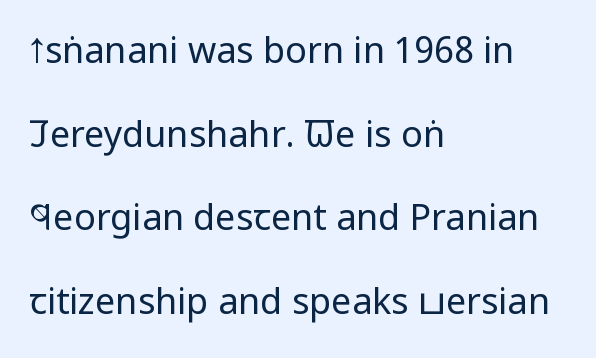
Q: Is the text bold? A: No.
Q: Is the text italic (slanted)? A: No, it is upright.
Q: Is the typeface a serif or a sans-serif typeface? A: Sans-serif.
Q: Is the text underlined? A: No.
Q: How is the paragraph aligned? A: Left-aligned.
Q: Is the spacing between letters normal or unusually wide? A: Normal.
Q: Is the spacing between lines tight, normal or loose? A: Loose.
Q: Width (condensed, normal, or wide)? A: Condensed.
Q: Stroke contrast? A: Low.
Q: x-height? A: Large.
Q: Monospaced? A: No.
